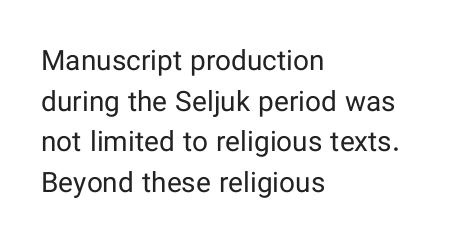
Q: Is the text bold? A: No.
Q: Is the text italic (slanted)? A: No, it is upright.
Q: Is the typeface a serif or a sans-serif typeface? A: Sans-serif.
Q: Is the text underlined? A: No.
Q: How is the paragraph aligned? A: Left-aligned.
Q: Is the spacing between letters normal or unusually wide? A: Normal.
Q: Is the spacing between lines tight, normal or loose? A: Normal.
Q: Width (condensed, normal, or wide)? A: Normal.
Q: Stroke contrast? A: Low.
Q: x-height? A: Medium.
Q: Monospaced? A: No.
